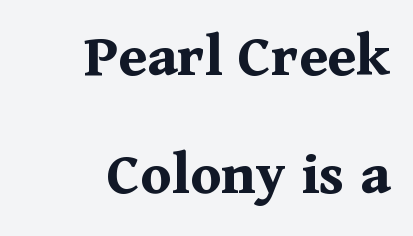
{"serif": "yes", "italic": "no", "bold": "yes", "weight": "bold", "width": "normal", "stroke_contrast": "medium", "x_height": "medium", "monospaced": "no", "underline": "no", "align": "right", "line_spacing_ratio": 1.87, "letter_spacing": "normal", "letter_spacing_em": 0.0, "glyph_px": 63}
